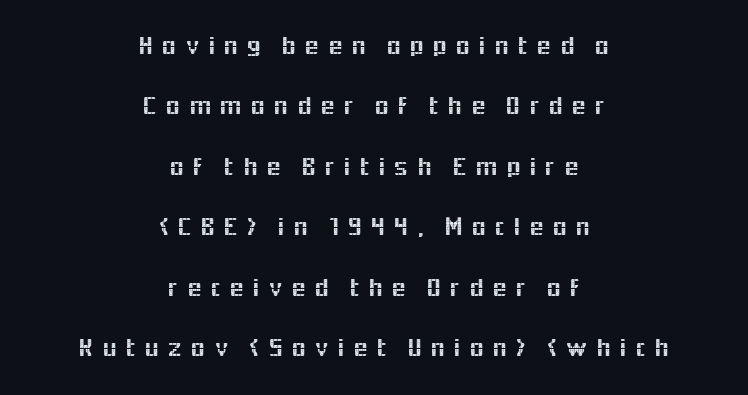
{"italic": "no", "underline": "no", "align": "center", "line_spacing": "loose", "line_spacing_ratio": 2.24, "letter_spacing": "wide", "letter_spacing_em": 0.29, "glyph_px": 27}
